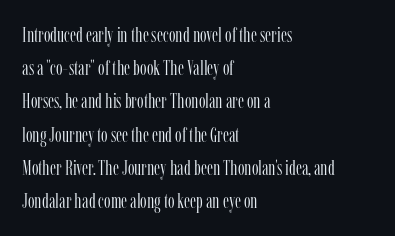
{"italic": "no", "bold": "no", "underline": "no", "align": "left", "line_spacing": "normal", "line_spacing_ratio": 1.58, "letter_spacing": "normal", "letter_spacing_em": 0.0, "glyph_px": 21}
